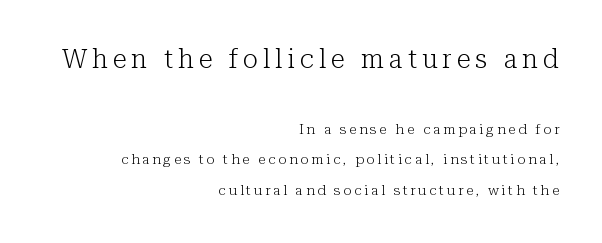
Q: Is the text bold? A: No.
Q: Is the text italic (slanted)? A: No, it is upright.
Q: Is the text underlined? A: No.
Q: How is the paragraph aligned? A: Right-aligned.
Q: Is the spacing between lines tight, normal or loose? A: Loose.
Q: Which block of text is set in a larger size, the first (top) or the second (bottom)? A: The first (top) one.
